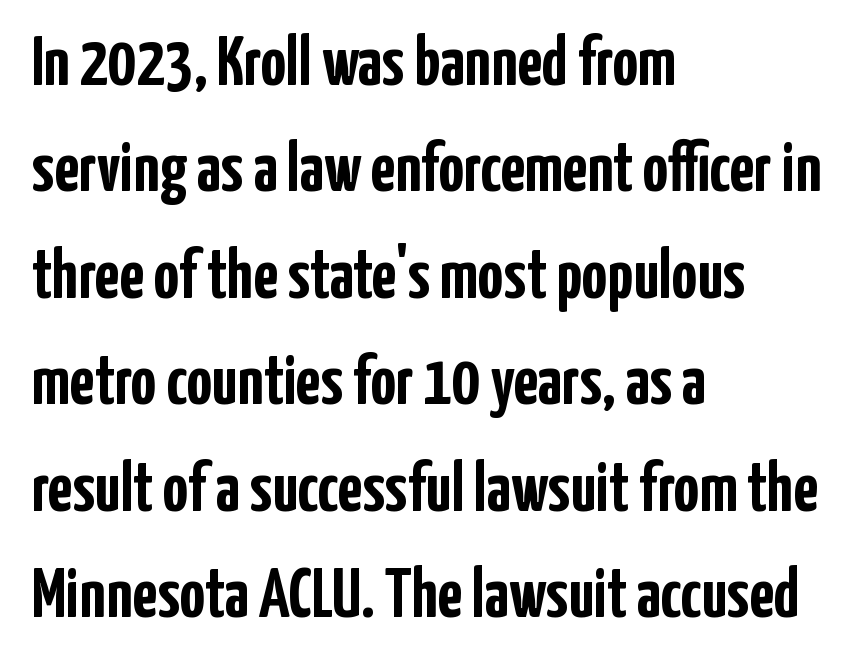
The letters advance in unequal steps, a hallmark of proportional type. A dark, heavy texture on the line: the type is bold. Lines of text with bare space underneath. The line texture is even and compact thanks to regular tracking. Type style note: lacks serifs. A roman cut, with each character standing at attention.
